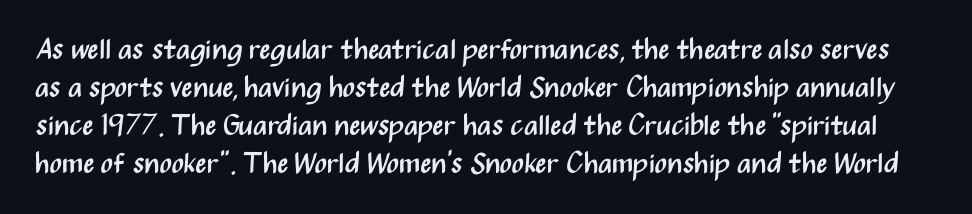
The image shows 29 px regular-weight, condensed sans-serif type, upright; set normal line spacing (1.31x), normal letter spacing, not underlined; medium stroke contrast and a medium x-height.
